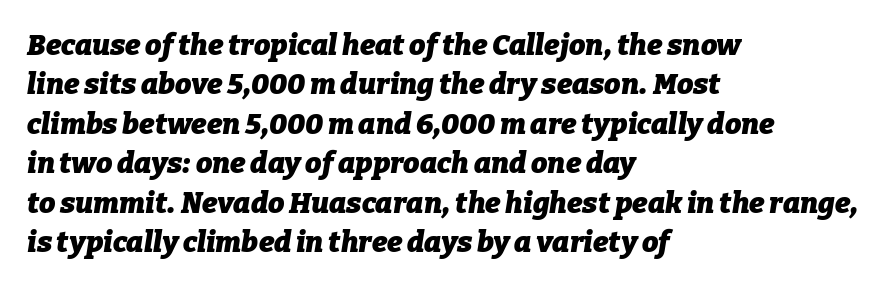
The image shows 29 px heavy type, italic (leaning right); set left-aligned, normal line spacing (1.36x), normal letter spacing, not underlined; low stroke contrast and a medium x-height.
